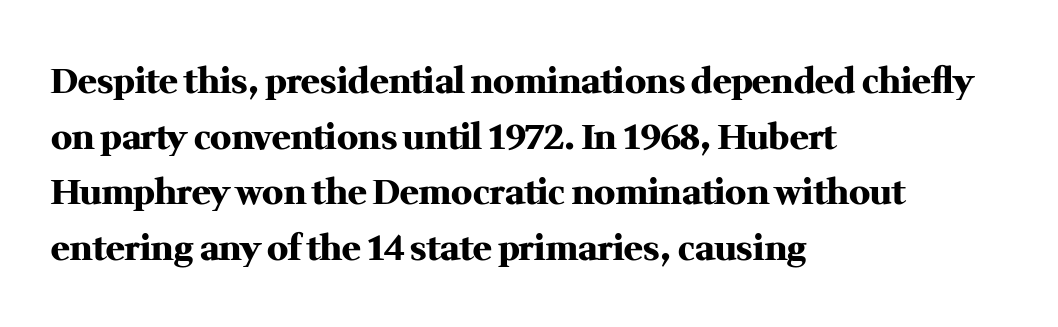
{"serif": "yes", "italic": "no", "bold": "yes", "weight": "heavy", "width": "normal", "stroke_contrast": "medium", "x_height": "medium", "monospaced": "no", "underline": "no", "align": "left", "line_spacing": "normal", "line_spacing_ratio": 1.59, "letter_spacing": "normal", "letter_spacing_em": 0.0, "glyph_px": 35}
